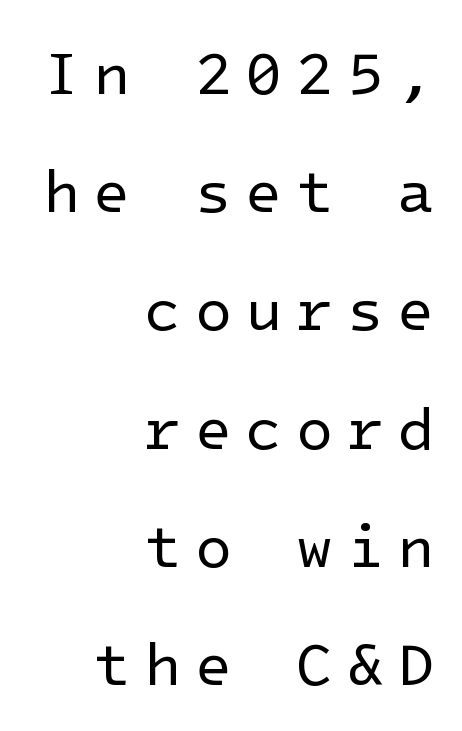
Q: Is the text bold? A: No.
Q: Is the text italic (slanted)? A: No, it is upright.
Q: Is the typeface a serif or a sans-serif typeface? A: Sans-serif.
Q: Is the text underlined? A: No.
Q: How is the paragraph aligned? A: Right-aligned.
Q: Is the spacing between letters normal or unusually wide? A: Unusually wide.
Q: Is the spacing between lines tight, normal or loose? A: Loose.
Q: Width (condensed, normal, or wide)? A: Normal.
Q: Stroke contrast? A: Low.
Q: x-height? A: Medium.
